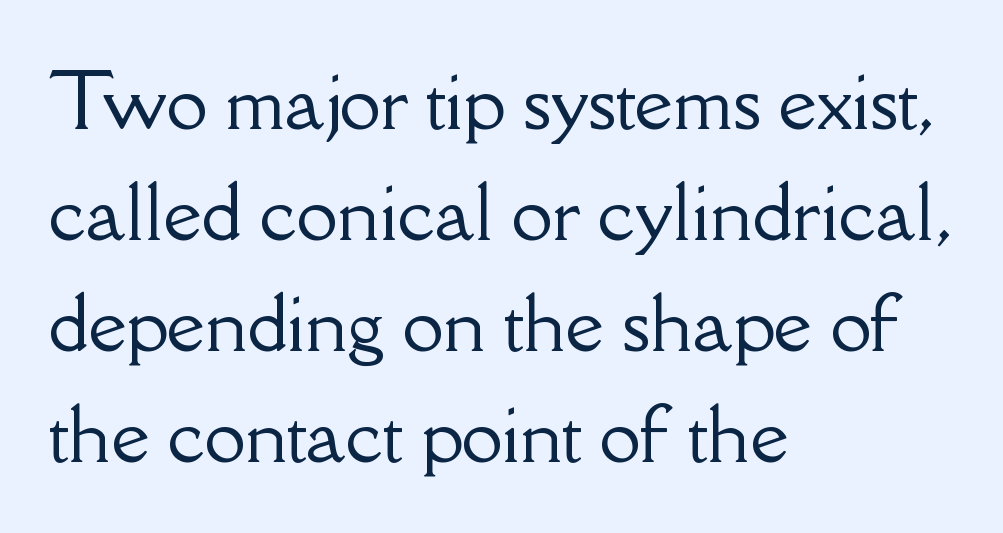
Q: Is the text italic (slanted)? A: No, it is upright.
Q: Is the typeface a serif or a sans-serif typeface? A: Serif.
Q: Is the text underlined? A: No.
Q: How is the paragraph aligned? A: Left-aligned.
Q: Is the spacing between letters normal or unusually wide? A: Normal.
Q: Is the spacing between lines tight, normal or loose? A: Normal.
Q: Width (condensed, normal, or wide)? A: Normal.
Q: Stroke contrast? A: Low.
Q: x-height? A: Small.
Q: Monospaced? A: No.
